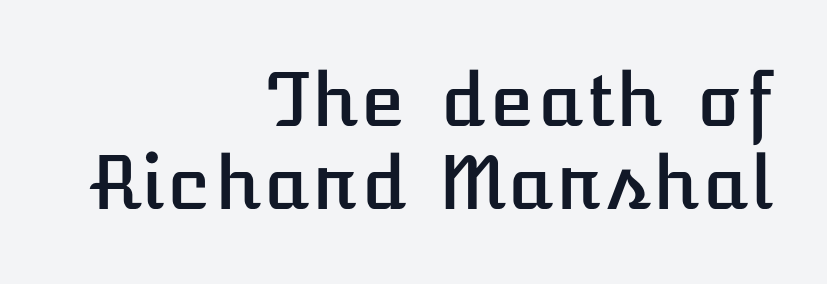
{"italic": "no", "width": "normal", "stroke_contrast": "low", "x_height": "medium", "underline": "no", "align": "right", "line_spacing": "tight", "line_spacing_ratio": 1.14, "letter_spacing": "normal", "letter_spacing_em": 0.0, "glyph_px": 73}
